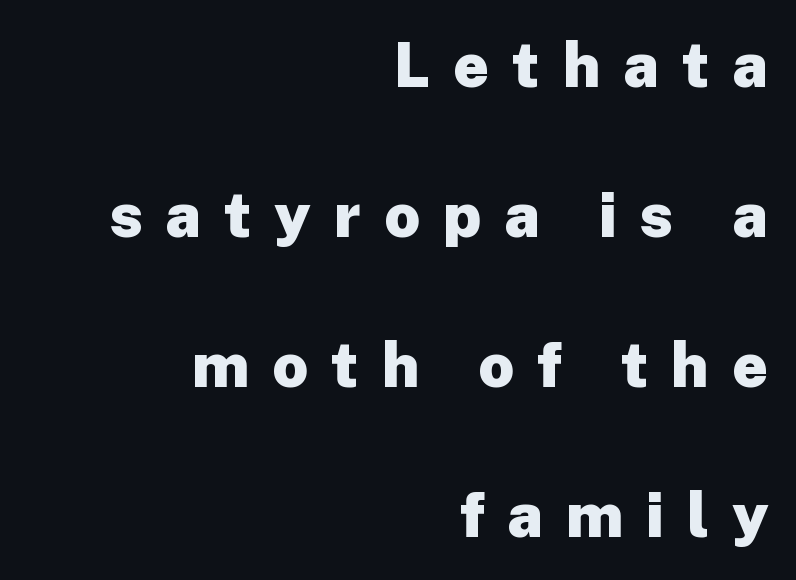
Q: Is the text bold? A: Yes.
Q: Is the text italic (slanted)? A: No, it is upright.
Q: Is the typeface a serif or a sans-serif typeface? A: Sans-serif.
Q: Is the text underlined? A: No.
Q: How is the paragraph aligned? A: Right-aligned.
Q: Is the spacing between letters normal or unusually wide? A: Unusually wide.
Q: Is the spacing between lines tight, normal or loose? A: Loose.
Q: Width (condensed, normal, or wide)? A: Normal.
Q: Stroke contrast? A: Low.
Q: x-height? A: Medium.
Q: Monospaced? A: No.
